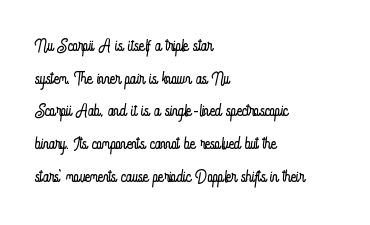
Q: Is the text bold? A: No.
Q: Is the text underlined? A: No.
Q: How is the paragraph aligned? A: Left-aligned.
Q: Is the spacing between letters normal or unusually wide? A: Normal.
Q: Is the spacing between lines tight, normal or loose? A: Normal.
